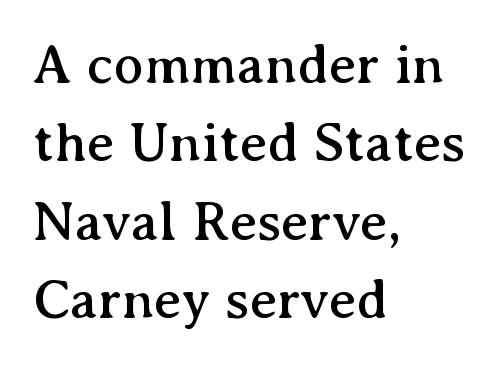
Q: Is the text italic (slanted)? A: No, it is upright.
Q: Is the typeface a serif or a sans-serif typeface? A: Serif.
Q: Is the text underlined? A: No.
Q: How is the paragraph aligned? A: Left-aligned.
Q: Is the spacing between letters normal or unusually wide? A: Normal.
Q: Is the spacing between lines tight, normal or loose? A: Normal.
Q: Width (condensed, normal, or wide)? A: Normal.
Q: Stroke contrast? A: Medium.
Q: x-height? A: Medium.
Q: Monospaced? A: No.
